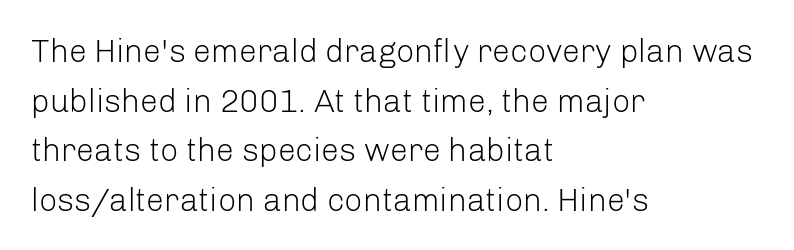
The image shows 32 px light sans-serif type, upright; set left-aligned, normal line spacing (1.55x), normal letter spacing, not underlined; low stroke contrast and a medium x-height.
